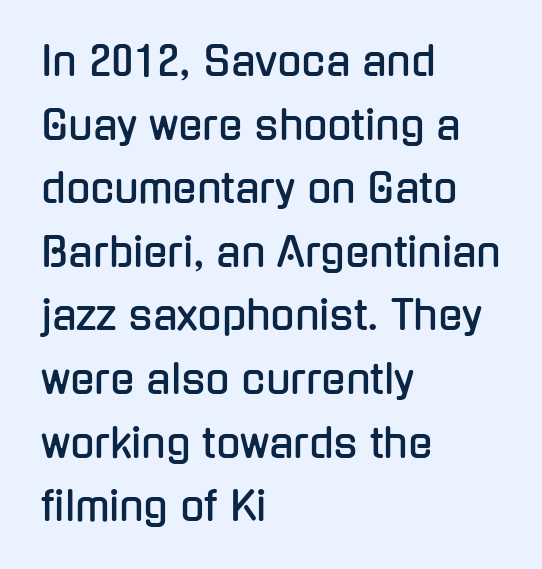
Q: Is the text italic (slanted)? A: No, it is upright.
Q: Is the typeface a serif or a sans-serif typeface? A: Sans-serif.
Q: Is the text underlined? A: No.
Q: How is the paragraph aligned? A: Left-aligned.
Q: Is the spacing between letters normal or unusually wide? A: Normal.
Q: Is the spacing between lines tight, normal or loose? A: Normal.
Q: Width (condensed, normal, or wide)? A: Condensed.
Q: Stroke contrast? A: Low.
Q: x-height? A: Medium.
Q: Monospaced? A: No.
